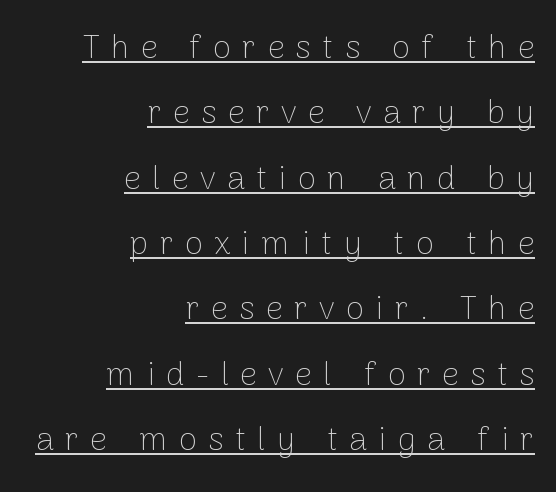
Q: Is the text bold? A: No.
Q: Is the text italic (slanted)? A: No, it is upright.
Q: Is the typeface a serif or a sans-serif typeface? A: Sans-serif.
Q: Is the text underlined? A: Yes.
Q: How is the paragraph aligned? A: Right-aligned.
Q: Is the spacing between letters normal or unusually wide? A: Unusually wide.
Q: Is the spacing between lines tight, normal or loose? A: Loose.
Q: Width (condensed, normal, or wide)? A: Normal.
Q: Stroke contrast? A: Low.
Q: x-height? A: Medium.
Q: Monospaced? A: No.
